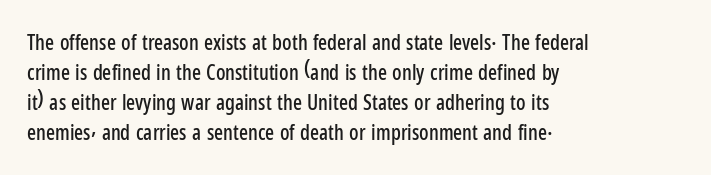
The image shows 21 px text type, upright; set left-aligned, normal line spacing (1.43x), normal letter spacing, not underlined.
